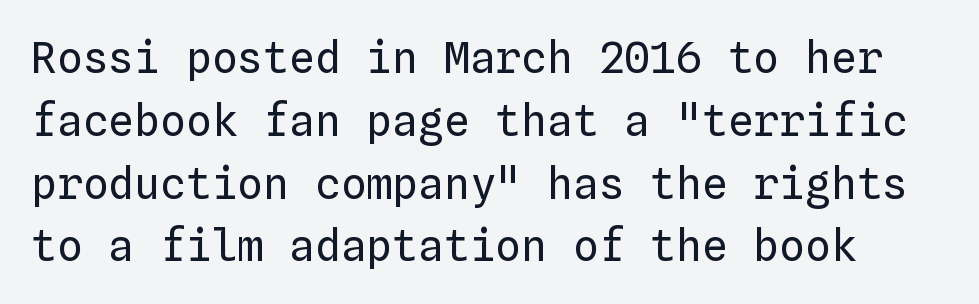
Italic? Not at all — the glyphs are vertical. Vertical spacing — default. Quick note: underline off. Each letter, wide or thin by design, is forced into the same width here. The face used here is rendered with its standard letterfit.
